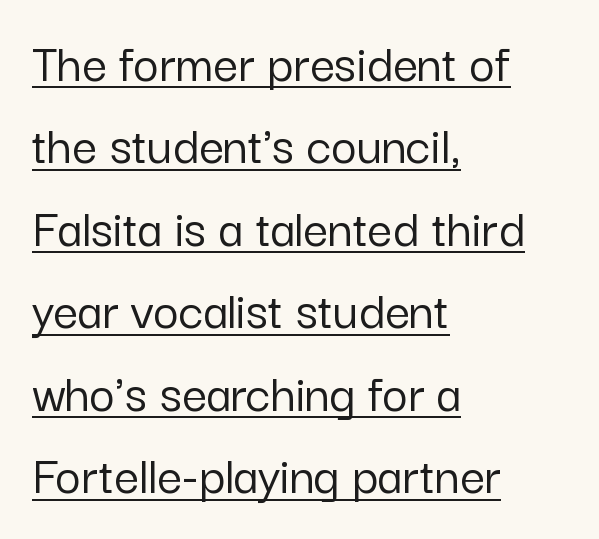
The image shows 55 px sans-serif type, upright; set left-aligned, normal line spacing (1.5x), normal letter spacing, underlined; low stroke contrast and a medium x-height.
